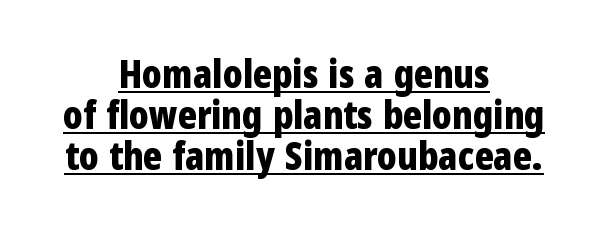
Quick note: underline on. What's the leading like? Squeezed, with rows nearly overlapping. Proportional: the letters do not fall into vertical columns. The typeface chosen for these lines omits serifs. Is the letter spacing exaggerated? No — it looks like the ordinary default. Ordinary non-slanted type is in use.
